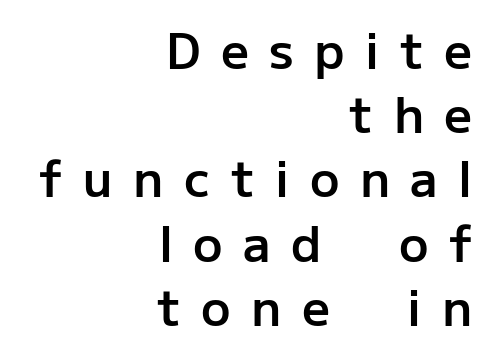
Proportional: the letters do not fall into vertical columns. Leading: standard. Has an underline been added? It has not. Summary of weight: moderately heavy, a semibold. Classification — sans serif.
